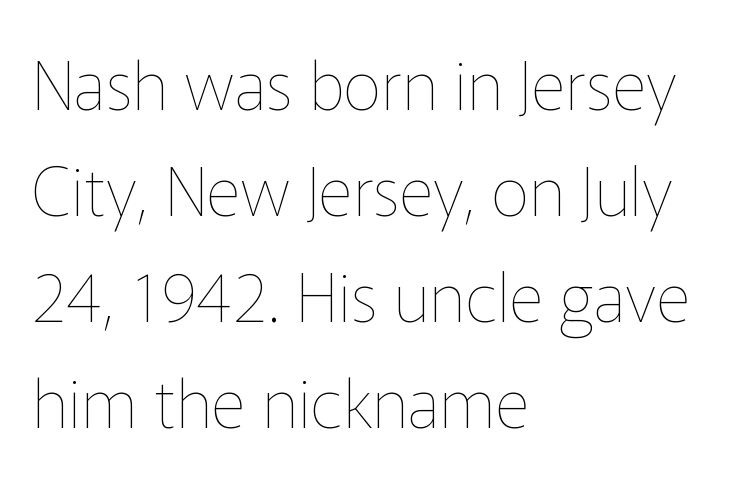
The image shows 67 px thin type, upright; set left-aligned, normal line spacing (1.58x), normal letter spacing, not underlined; low stroke contrast and a medium x-height.
